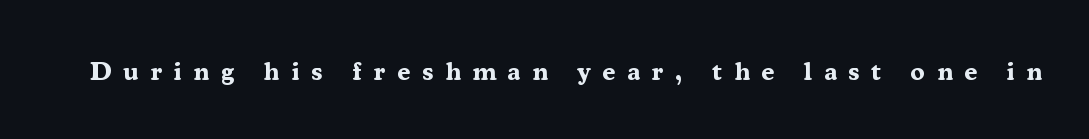
{"italic": "no", "bold": "yes", "underline": "no", "letter_spacing": "wide", "letter_spacing_em": 0.45, "glyph_px": 26}
